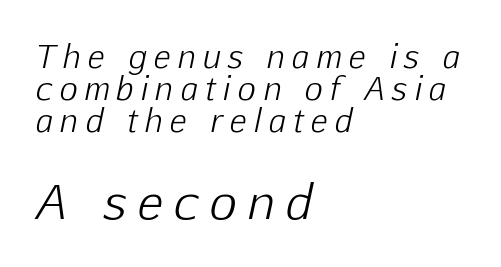
What stands out about the letter spacing? Its width — letters are far apart. Weight: in the light-to-regular range. In CSS terms this would be text-align: left. Visually, the bottom section dominates because its glyphs are scaled up. The lettering tilts uniformly, giving the passage an italic look. Do the characters align in a grid? No, the font is proportional.
